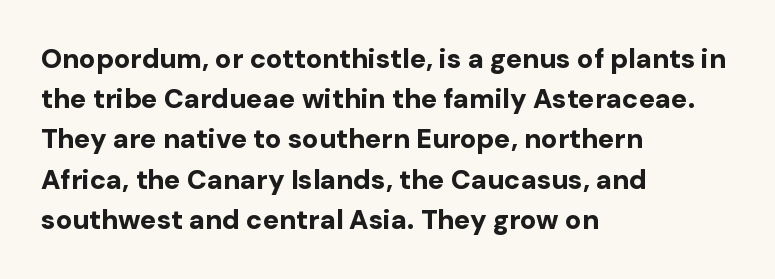
{"italic": "no", "bold": "yes", "underline": "no", "align": "left", "line_spacing": "normal", "line_spacing_ratio": 1.49, "letter_spacing": "normal", "letter_spacing_em": 0.0, "glyph_px": 27}
